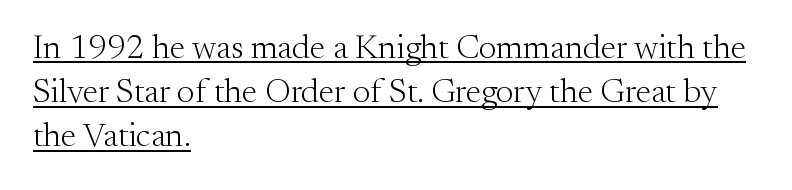
The image shows 34 px light serif type, upright; set left-aligned, normal line spacing (1.3x), normal letter spacing, underlined; medium stroke contrast and a small x-height.
